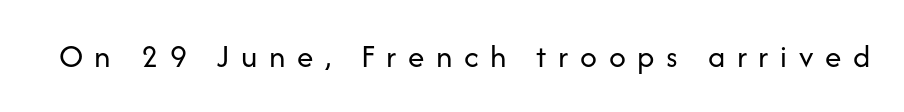
Heft: none added — not bold. In terms of letterspacing, this is a distinctly airy, spread setting. The lettering holds an erect, upright posture throughout. The glyphs are unaccompanied by any horizontal stroke below them. You could not count columns in this text — the font is proportionally spaced.
